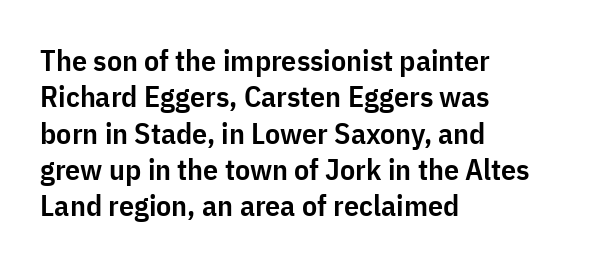
{"serif": "no", "italic": "no", "bold": "semi", "weight": "semibold", "width": "condensed", "stroke_contrast": "low", "x_height": "medium", "monospaced": "no", "underline": "no", "align": "left", "line_spacing_ratio": 1.21, "letter_spacing": "normal", "letter_spacing_em": 0.0, "glyph_px": 30}
